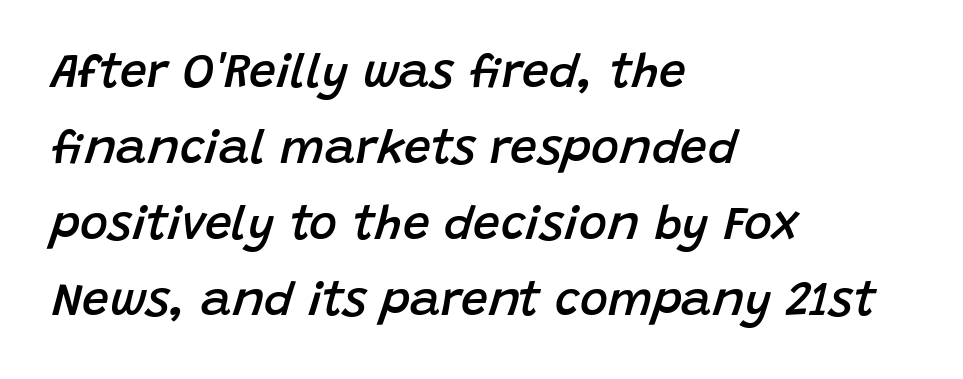
Observe the lean: these are italic letterforms. A bit beefed up — I'd call it semibold rather than bold. These lines are rendered in a variable-pitch font. Tracking here is standard; glyphs follow each other at the usual distance.
